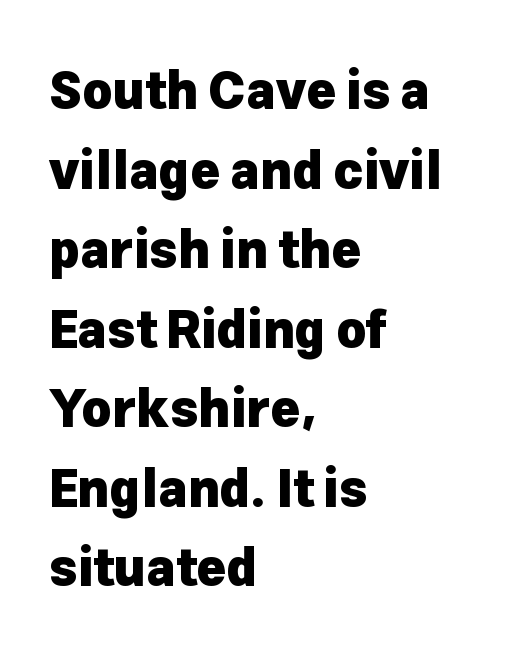
The image shows 51 px heavy sans-serif type, upright; set left-aligned, normal line spacing (1.56x), normal letter spacing, not underlined; low stroke contrast and a medium x-height.
